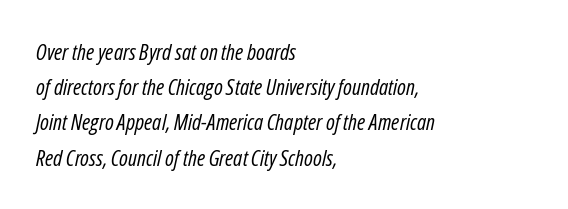
Q: Is the text bold? A: No.
Q: Is the text italic (slanted)? A: Yes, it leans right by about 12 degrees.
Q: Is the text underlined? A: No.
Q: How is the paragraph aligned? A: Left-aligned.
Q: Is the spacing between letters normal or unusually wide? A: Normal.
Q: Is the spacing between lines tight, normal or loose? A: Normal.
